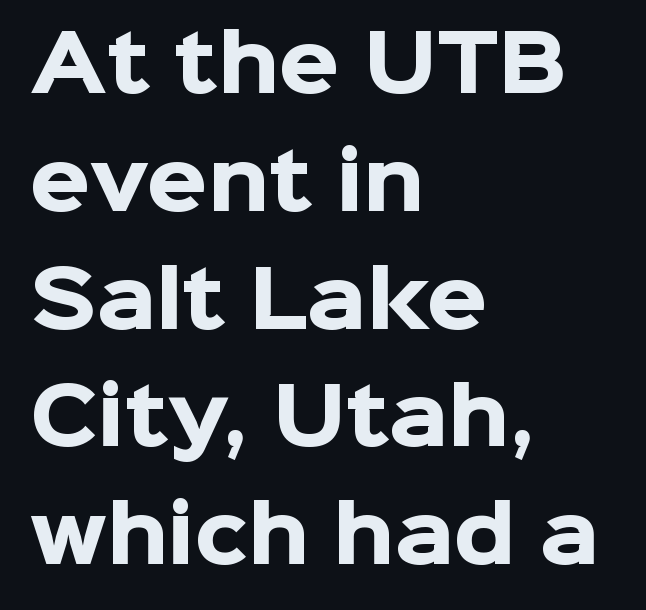
In CSS terms this would be text-align: left. How would I describe the line gaps? Plain and ordinary. This sample uses a sans-serif face. Beneath every word, the page is bare. In terms of weight, the rendering is a true, heavy bold. Inter-character spacing is left at the font's built-in metrics.
